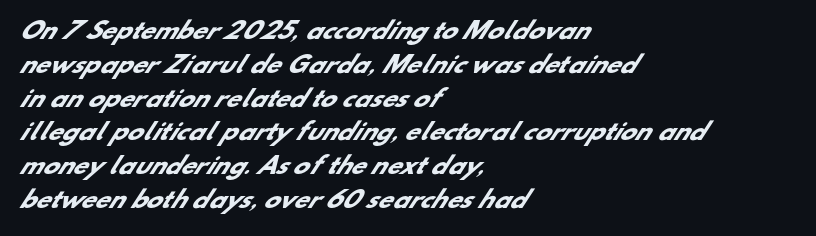
{"bold": "yes", "underline": "no", "align": "left", "line_spacing": "normal", "line_spacing_ratio": 1.47, "letter_spacing": "normal", "letter_spacing_em": 0.0, "glyph_px": 23}
